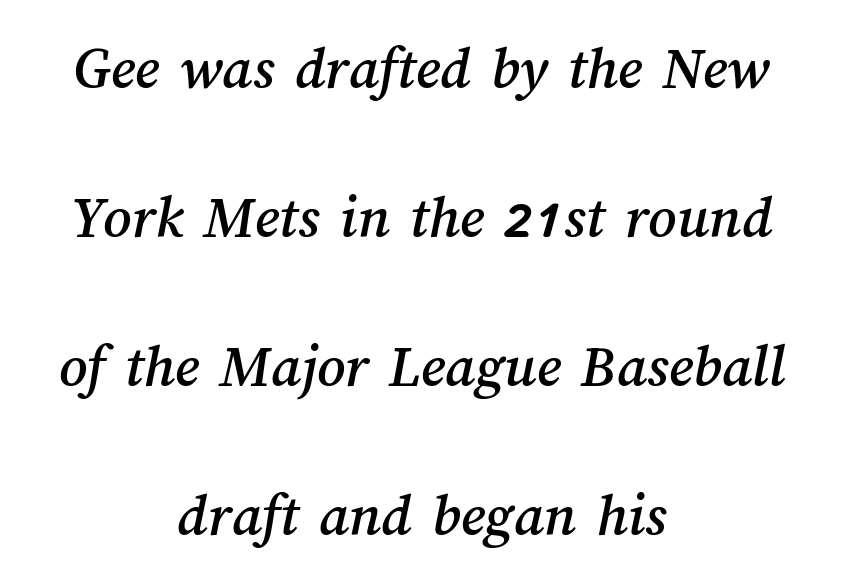
{"width": "normal", "stroke_contrast": "medium", "x_height": "medium", "monospaced": "no", "underline": "no", "align": "center", "line_spacing": "loose", "line_spacing_ratio": 2.44, "letter_spacing": "normal", "letter_spacing_em": 0.0, "glyph_px": 61}
